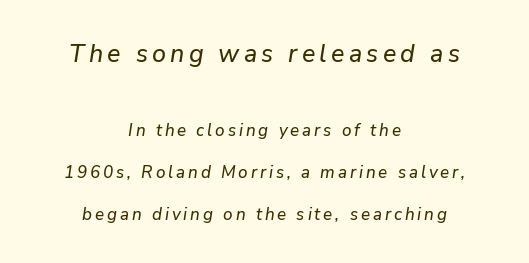
Horizontal bands of white between lines are thick stripes. Visually the block forms a symmetrical silhouette, jagged on both flanks. Posture: slanted. Any mark beneath the type? The region is blank.
